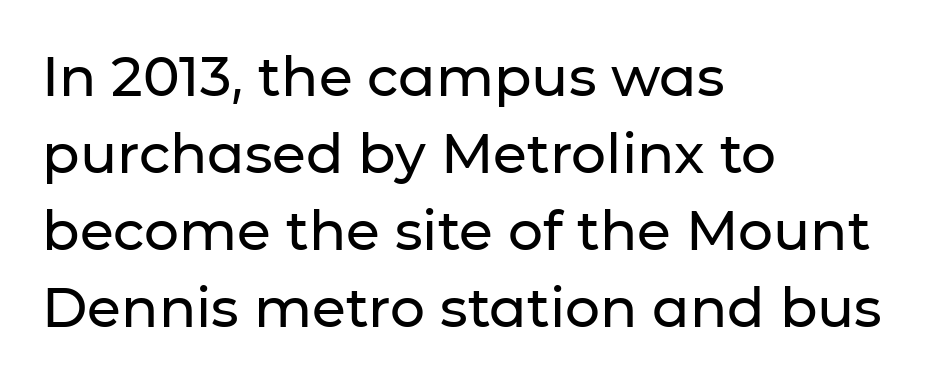
The image shows 55 px sans-serif type, upright; set left-aligned, normal line spacing (1.4x), normal letter spacing, not underlined; low stroke contrast and a medium x-height.
